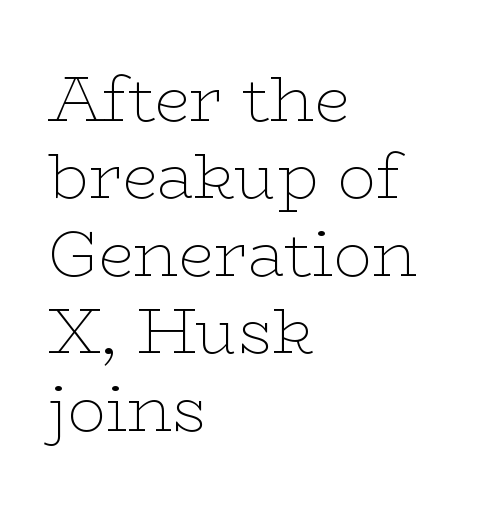
The image shows 64 px thin, wide serif type, upright; set left-aligned, line spacing 1.21x, normal letter spacing, not underlined; low stroke contrast and a medium x-height.
